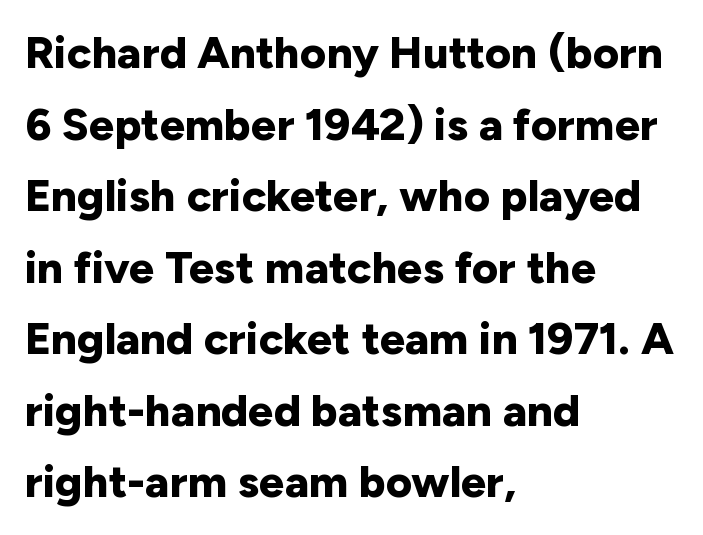
{"serif": "no", "italic": "no", "bold": "yes", "weight": "bold", "width": "normal", "stroke_contrast": "low", "x_height": "medium", "monospaced": "no", "underline": "no", "align": "left", "line_spacing": "normal", "line_spacing_ratio": 1.59, "letter_spacing": "normal", "letter_spacing_em": 0.0, "glyph_px": 45}
